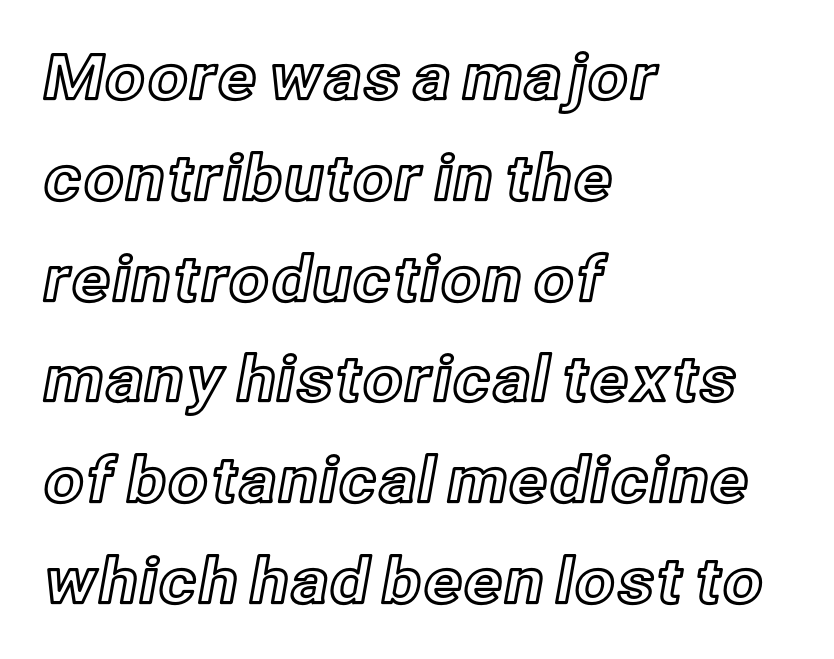
The image shows 63 px text type; set left-aligned, normal line spacing (1.6x), normal letter spacing, not underlined; a medium x-height.
